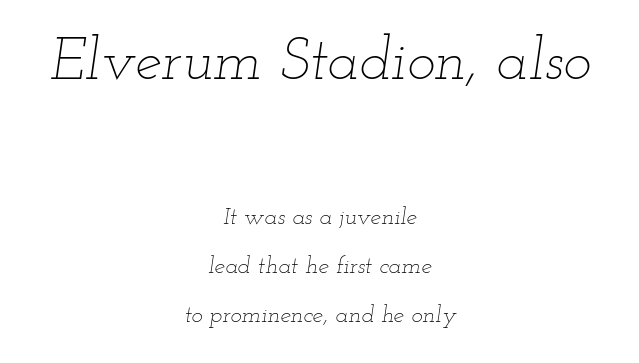
The image shows 60 px thin, wide type, italic (leaning right); set centered, loose line spacing (2.06x), normal letter spacing, not underlined; the first (top) block is 2.5x larger; low stroke contrast and a small x-height.
